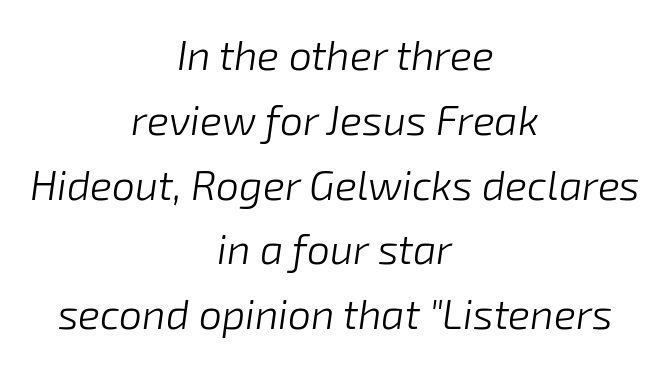
{"italic": "yes", "lean": "right", "slant_degrees": 8, "bold": "no", "weight": "light", "width": "normal", "stroke_contrast": "low", "x_height": "medium", "monospaced": "no", "underline": "no", "align": "center", "line_spacing": "normal", "line_spacing_ratio": 1.58, "letter_spacing": "normal", "letter_spacing_em": 0.0, "glyph_px": 41}
